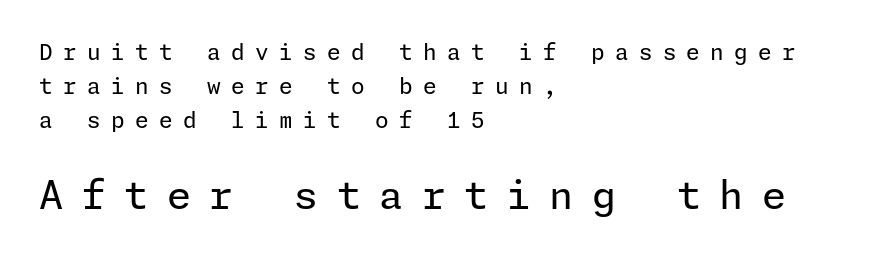
{"serif": "no", "italic": "no", "bold": "no", "weight": "regular", "width": "normal", "stroke_contrast": "low", "x_height": "medium", "underline": "no", "align": "left", "line_spacing": "normal", "line_spacing_ratio": 1.55, "letter_spacing": "wide", "letter_spacing_em": 0.47, "larger_block": "second", "size_ratio": 1.77, "glyph_px": 39}
